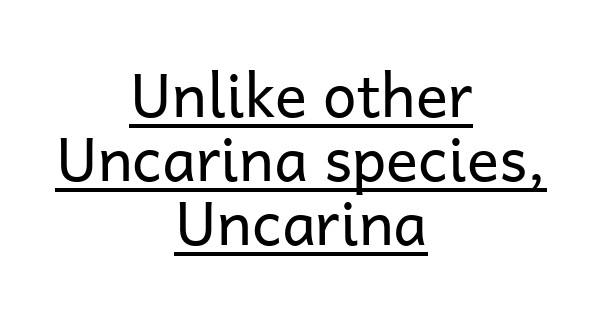
{"serif": "no", "italic": "no", "bold": "no", "weight": "regular", "width": "normal", "stroke_contrast": "low", "x_height": "medium", "monospaced": "no", "underline": "yes", "align": "center", "line_spacing": "tight", "line_spacing_ratio": 1.07, "letter_spacing": "normal", "letter_spacing_em": 0.0, "glyph_px": 60}
